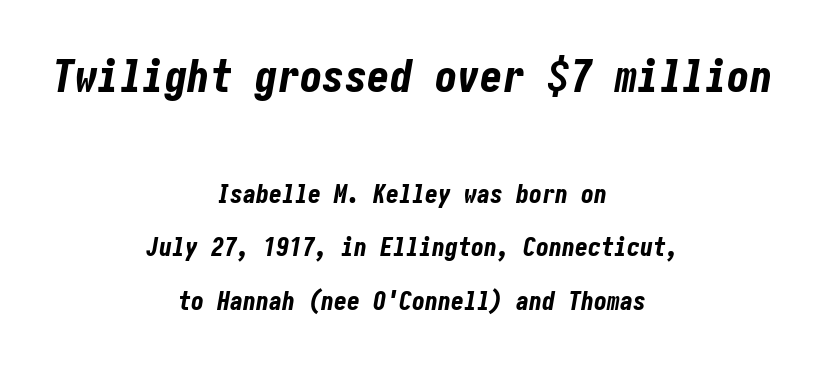
The typesetting leans heavy: a genuine bold. If you squint, the top block still reads clearly — it's the larger of the two. No extra tracking has been applied to these lines. The rendering positions every line midway between the sides. Glance below the letters and you will spot only blank space. Style check: oblique.
